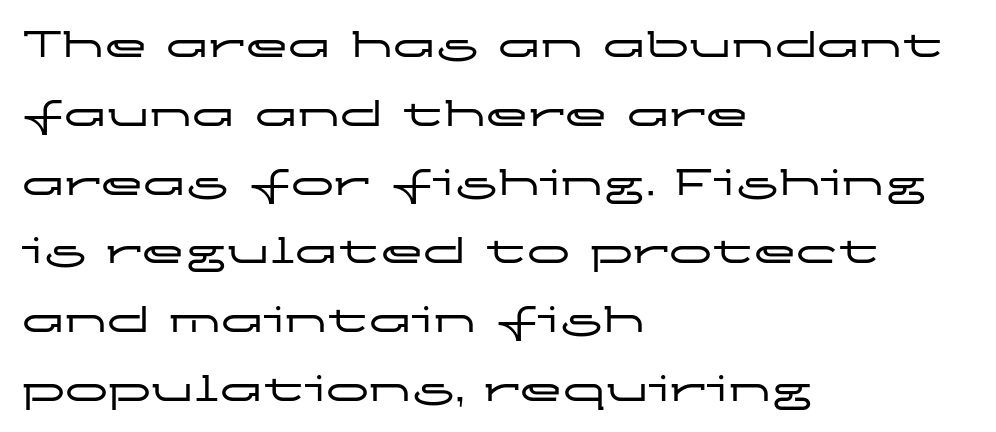
Q: Is the text italic (slanted)? A: No, it is upright.
Q: Is the typeface a serif or a sans-serif typeface? A: Sans-serif.
Q: Is the text underlined? A: No.
Q: How is the paragraph aligned? A: Left-aligned.
Q: Is the spacing between letters normal or unusually wide? A: Normal.
Q: Is the spacing between lines tight, normal or loose? A: Normal.
Q: Width (condensed, normal, or wide)? A: Wide.
Q: Stroke contrast? A: Low.
Q: x-height? A: Medium.
Q: Monospaced? A: No.
